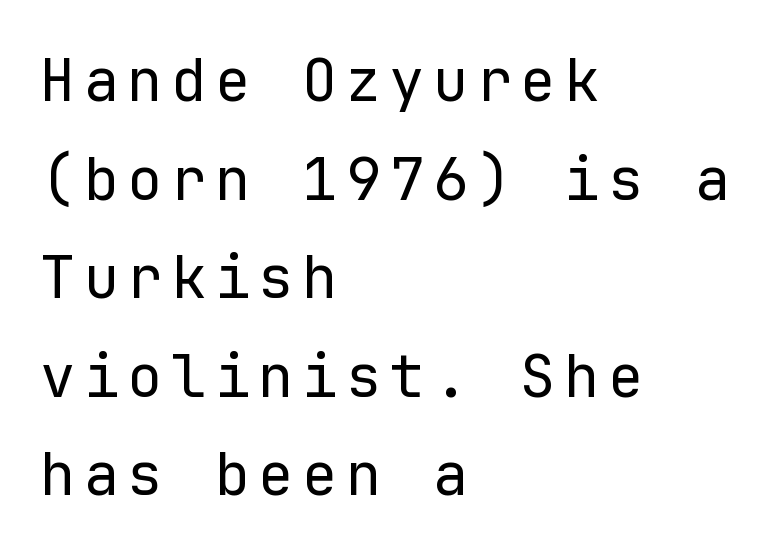
How would I describe the line gaps? Plain and ordinary. This rendering features lettering with no underline. Observe the absence of serifs on each vertical stroke in this sample. Stroke mass is kept to a normal reading level or below. A student would call this left alignment; a typographer would say flush left, rag right.
